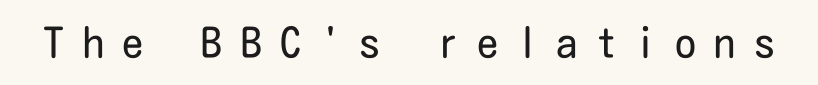
Unmarked baselines from the first word to the last. Vertical strokes here are truly vertical. These glyphs show unthickened strokes, regular width or finer. Is the letter spacing exaggerated? Yes — the characters are pushed far apart. The text was rendered using a sans face with plain stroke endings.
